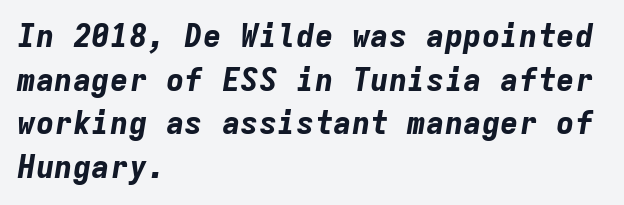
Q: Is the text bold? A: Yes.
Q: Is the text italic (slanted)? A: Yes, it leans right by about 9 degrees.
Q: Is the text underlined? A: No.
Q: How is the paragraph aligned? A: Left-aligned.
Q: Is the spacing between letters normal or unusually wide? A: Normal.
Q: Is the spacing between lines tight, normal or loose? A: Normal.
Q: Width (condensed, normal, or wide)? A: Normal.
Q: Stroke contrast? A: Low.
Q: x-height? A: Medium.
Q: Monospaced? A: Yes.
